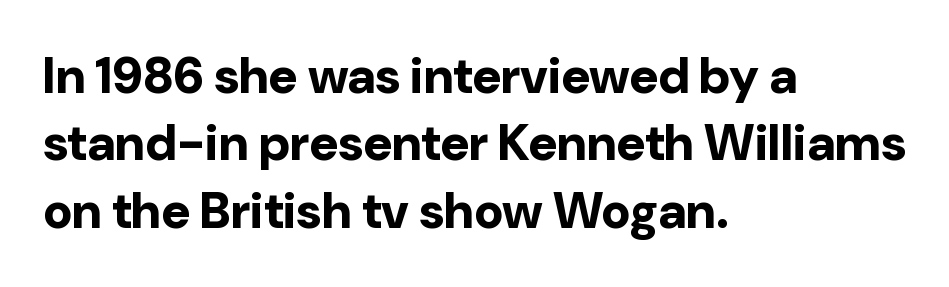
Q: Is the text bold? A: Yes.
Q: Is the text italic (slanted)? A: No, it is upright.
Q: Is the typeface a serif or a sans-serif typeface? A: Sans-serif.
Q: Is the text underlined? A: No.
Q: How is the paragraph aligned? A: Left-aligned.
Q: Is the spacing between letters normal or unusually wide? A: Normal.
Q: Is the spacing between lines tight, normal or loose? A: Normal.
Q: Width (condensed, normal, or wide)? A: Normal.
Q: Stroke contrast? A: Low.
Q: x-height? A: Medium.
Q: Monospaced? A: No.
